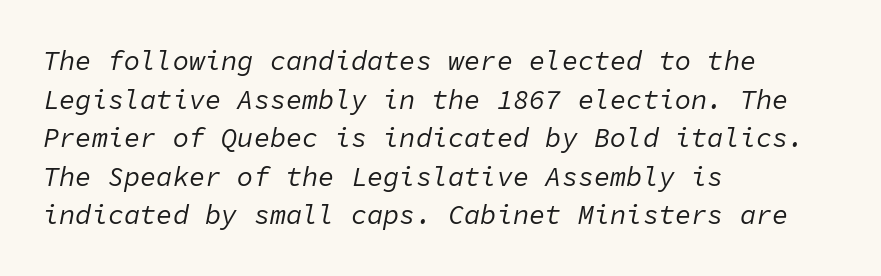
Q: Is the text bold? A: No.
Q: Is the text italic (slanted)? A: Yes, it leans right by about 11 degrees.
Q: Is the text underlined? A: No.
Q: How is the paragraph aligned? A: Left-aligned.
Q: Is the spacing between letters normal or unusually wide? A: Normal.
Q: Is the spacing between lines tight, normal or loose? A: Normal.
